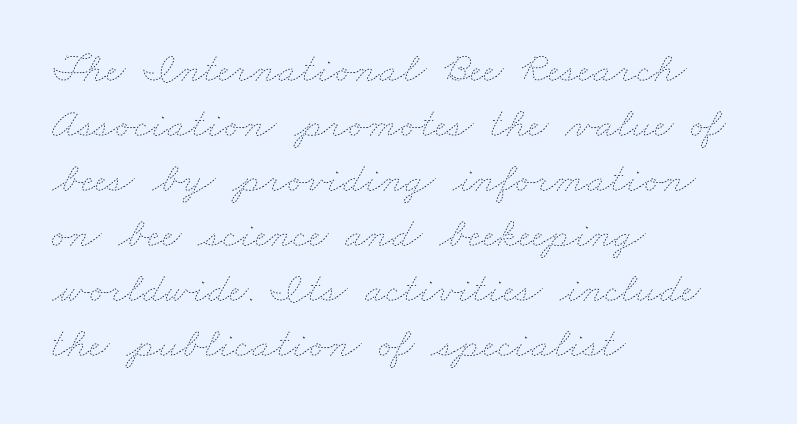
Q: Is the text bold? A: No.
Q: Is the text underlined? A: No.
Q: How is the paragraph aligned? A: Left-aligned.
Q: Is the spacing between letters normal or unusually wide? A: Normal.
Q: Is the spacing between lines tight, normal or loose? A: Normal.
Q: Width (condensed, normal, or wide)? A: Wide.
Q: Stroke contrast? A: Low.
Q: x-height? A: Small.
Q: Monospaced? A: No.
